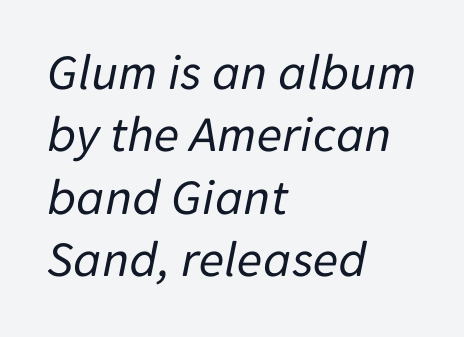
{"italic": "yes", "lean": "right", "slant_degrees": 11, "bold": "no", "weight": "regular", "width": "normal", "stroke_contrast": "low", "x_height": "medium", "monospaced": "no", "underline": "no", "align": "left", "line_spacing_ratio": 1.2, "letter_spacing": "normal", "letter_spacing_em": 0.0, "glyph_px": 52}
